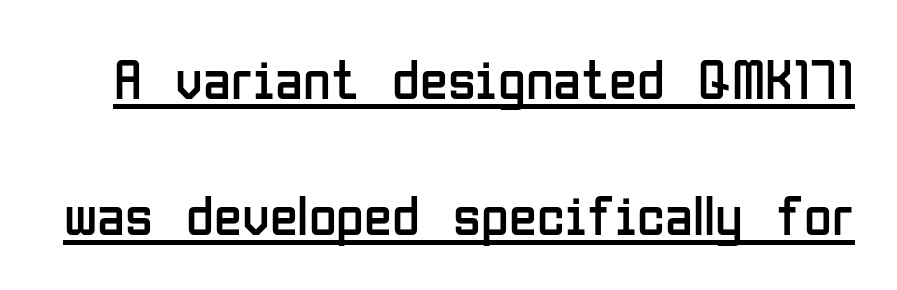
{"serif": "no", "italic": "no", "bold": "no", "weight": "regular", "width": "condensed", "stroke_contrast": "low", "x_height": "medium", "monospaced": "no", "underline": "yes", "line_spacing": "loose", "line_spacing_ratio": 2.38, "letter_spacing": "normal", "letter_spacing_em": 0.0, "glyph_px": 57}
